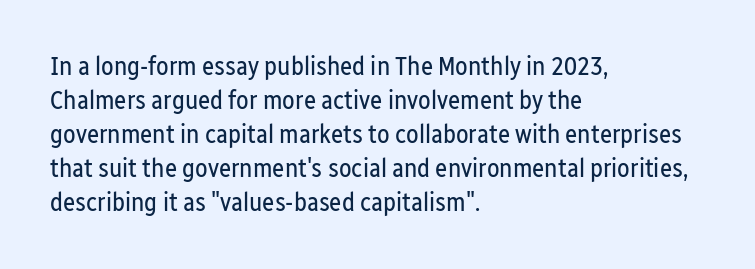
{"italic": "no", "bold": "no", "underline": "no", "align": "left", "line_spacing": "normal", "line_spacing_ratio": 1.31, "letter_spacing": "normal", "letter_spacing_em": 0.0, "glyph_px": 26}
